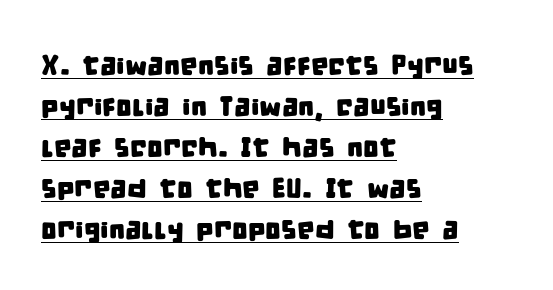
{"serif": "no", "width": "condensed", "stroke_contrast": "low", "x_height": "large", "monospaced": "no", "underline": "yes", "align": "left", "line_spacing": "normal", "line_spacing_ratio": 1.46, "letter_spacing": "normal", "letter_spacing_em": 0.0, "glyph_px": 28}
